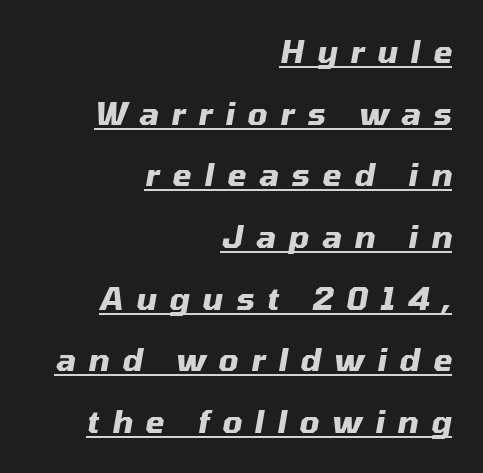
Set as a true bold cut, around the 700 mark. The lettering tilts uniformly, giving the passage an italic look. This sample uses expanded letter spacing, leaving extra air between glyphs. Caption: lettering with a line underneath. The lines are quadded right.
